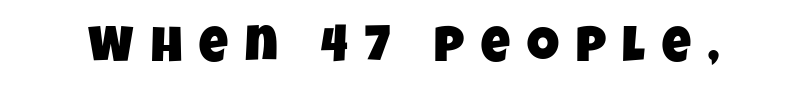
Q: Is the typeface a serif or a sans-serif typeface? A: Sans-serif.
Q: Is the text underlined? A: No.
Q: Is the spacing between letters normal or unusually wide? A: Unusually wide.
Q: Width (condensed, normal, or wide)? A: Condensed.
Q: Stroke contrast? A: Low.
Q: x-height? A: Large.
Q: Monospaced? A: No.
